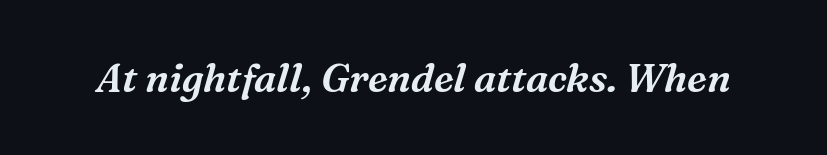
Compared with typical body copy, the letter spacing here is the same. Looks like regular typesetting: each glyph gets only the width it needs. The gap between lines stays unmarked. The type family on display is of the serif kind.
